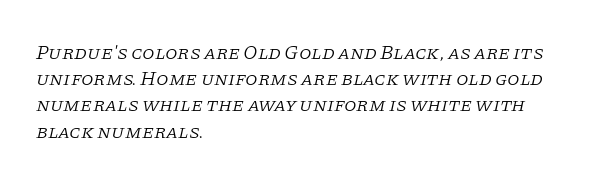
{"italic": "yes", "lean": "right", "slant_degrees": 11, "bold": "no", "underline": "no", "align": "left", "line_spacing": "normal", "line_spacing_ratio": 1.31, "letter_spacing": "normal", "letter_spacing_em": 0.0, "glyph_px": 20}
